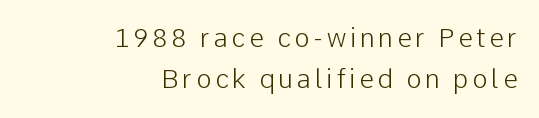
Q: Is the text bold? A: No.
Q: Is the text italic (slanted)? A: No, it is upright.
Q: Is the text underlined? A: No.
Q: How is the paragraph aligned? A: Right-aligned.
Q: Is the spacing between lines tight, normal or loose? A: Normal.
